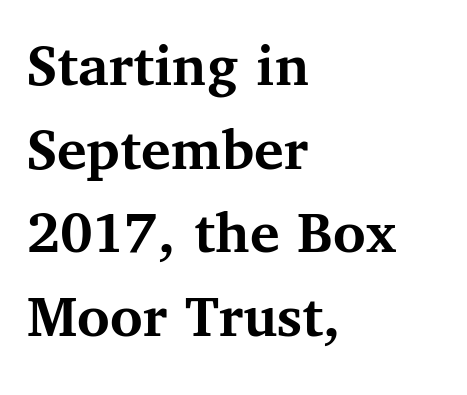
Just letters on the line, the space beneath them empty. This sample keeps an unexceptional amount of space between lines. Plenty of ink on the page — the face is bold. Vertical strokes here are truly vertical.
